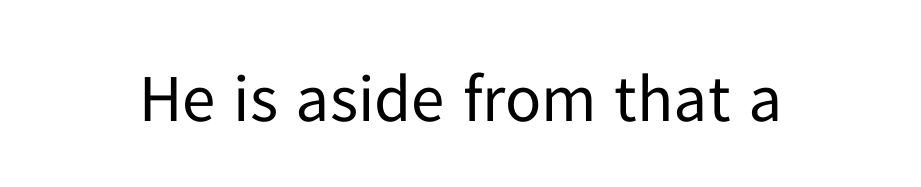
Q: Is the text bold? A: No.
Q: Is the text italic (slanted)? A: No, it is upright.
Q: Is the typeface a serif or a sans-serif typeface? A: Sans-serif.
Q: Is the text underlined? A: No.
Q: Is the spacing between letters normal or unusually wide? A: Normal.
Q: Width (condensed, normal, or wide)? A: Normal.
Q: Stroke contrast? A: Low.
Q: x-height? A: Medium.
Q: Monospaced? A: No.
